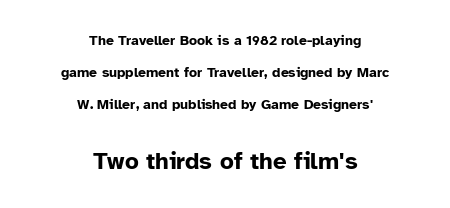
This is roman type, the default non-slanted kind. The passage shown is emphatically bold. No extra tracking has been applied to these lines. The passage shown begins with its smaller block and ends with its larger one. The passage shown stacks its lines with a broad gap.
